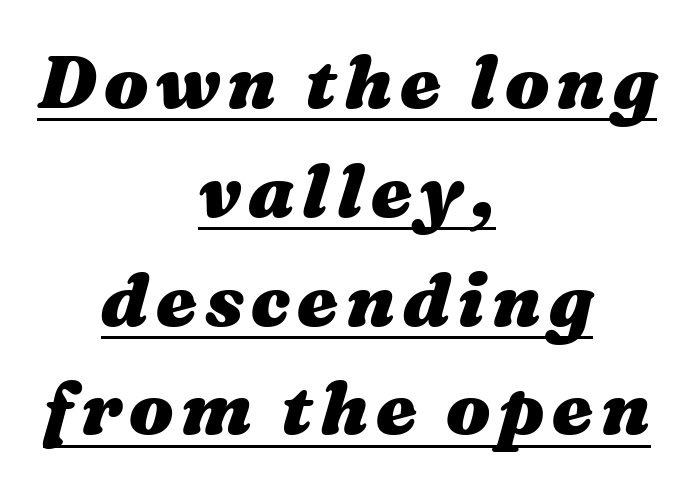
Q: Is the text bold? A: Yes.
Q: Is the text italic (slanted)? A: Yes, it leans right by about 16 degrees.
Q: Is the text underlined? A: Yes.
Q: How is the paragraph aligned? A: Centered.
Q: Is the spacing between lines tight, normal or loose? A: Normal.
Q: Width (condensed, normal, or wide)? A: Wide.
Q: Stroke contrast? A: Medium.
Q: x-height? A: Medium.
Q: Monospaced? A: No.
